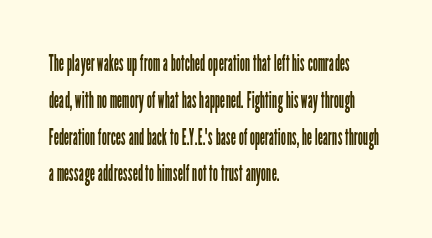
{"italic": "no", "bold": "no", "underline": "no", "align": "left", "line_spacing": "normal", "line_spacing_ratio": 1.6, "letter_spacing": "normal", "letter_spacing_em": 0.0, "glyph_px": 23}
